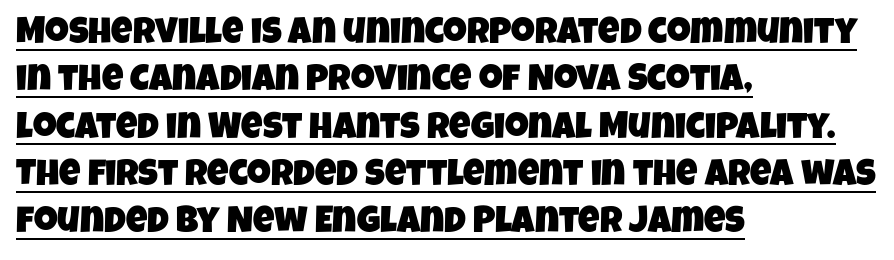
How are the letters spaced? Ordinarily, with no added tracking. Line starts are locked; line ends wander. The lines sit at an ordinary, default distance from one another. Varying glyph widths throughout — classic text-font behaviour. Glance below the letters and you will spot a drawn line. The passage shown is typeset with a sans-serif family.
